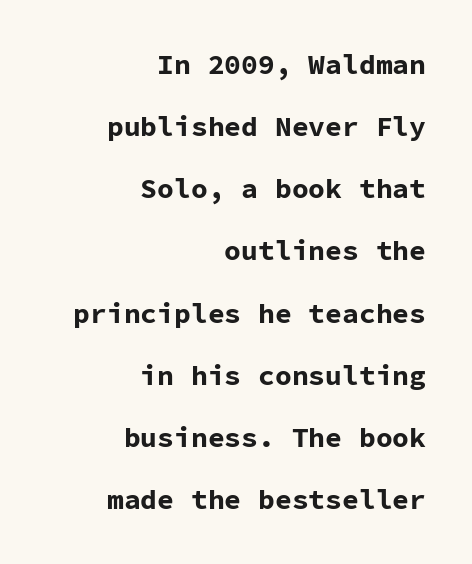
Typesetter's note: full bold, strokes at maximum text heaviness. Here the glyphs are tracked normally, forming tight word shapes. The text block is weighted toward the right margin, trailing off unevenly leftward. These lines are rendered in a fixed-pitch font. Each new line begins a long way beneath the previous one. Notice how the stems are strictly vertical — no italics here.
